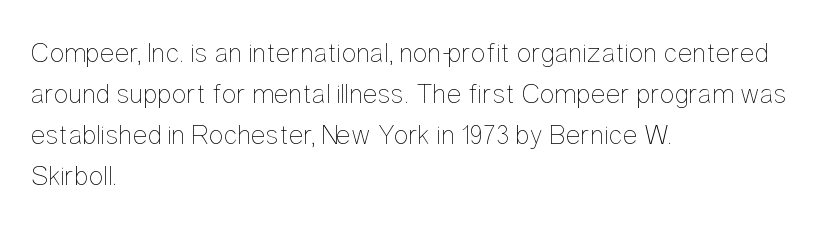
{"italic": "no", "bold": "no", "weight": "thin", "width": "condensed", "stroke_contrast": "low", "x_height": "medium", "monospaced": "no", "underline": "no", "align": "left", "line_spacing": "normal", "line_spacing_ratio": 1.46, "letter_spacing": "normal", "letter_spacing_em": 0.0, "glyph_px": 28}
